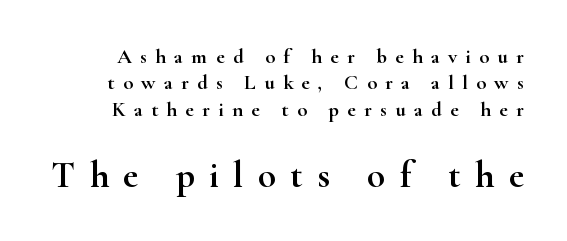
Is the lower block the larger one? Yes — the lower block carries the bigger type. Old-style or modern, the face here clearly has serifs. Display-style spreading of the glyphs; the letterfit is very open. Each letter keeps its own natural width here, so spacing adapts to shape.
